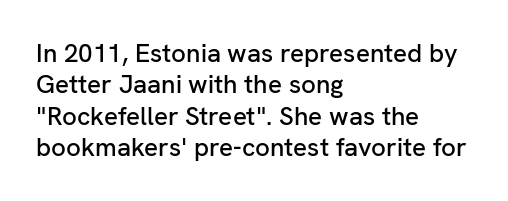
Q: Is the text italic (slanted)? A: No, it is upright.
Q: Is the text underlined? A: No.
Q: How is the paragraph aligned? A: Left-aligned.
Q: Is the spacing between letters normal or unusually wide? A: Normal.
